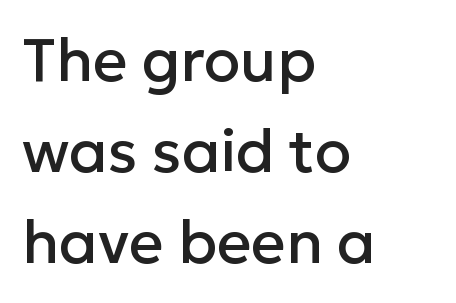
{"serif": "no", "italic": "no", "width": "normal", "stroke_contrast": "low", "x_height": "medium", "monospaced": "no", "underline": "no", "align": "left", "line_spacing": "normal", "line_spacing_ratio": 1.52, "letter_spacing": "normal", "letter_spacing_em": 0.0, "glyph_px": 60}
